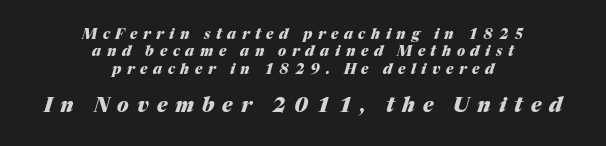
{"italic": "yes", "lean": "right", "slant_degrees": 17, "bold": "yes", "underline": "no", "align": "center", "line_spacing": "normal", "line_spacing_ratio": 1.25, "letter_spacing": "wide", "letter_spacing_em": 0.4, "larger_block": "second", "size_ratio": 1.43, "glyph_px": 20}
